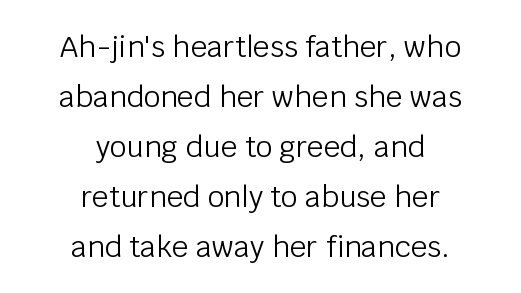
{"serif": "no", "italic": "no", "bold": "no", "weight": "light", "width": "normal", "stroke_contrast": "low", "x_height": "large", "monospaced": "no", "underline": "no", "align": "center", "line_spacing_ratio": 1.72, "letter_spacing": "normal", "letter_spacing_em": 0.0, "glyph_px": 29}
